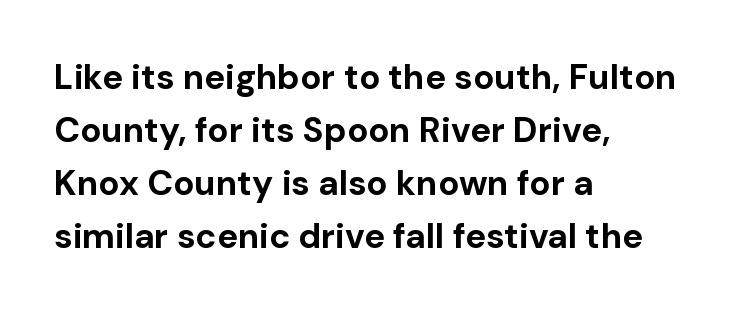
The image shows 35 px bold sans-serif type, upright; set left-aligned, normal line spacing (1.51x), normal letter spacing, not underlined; low stroke contrast and a medium x-height.
